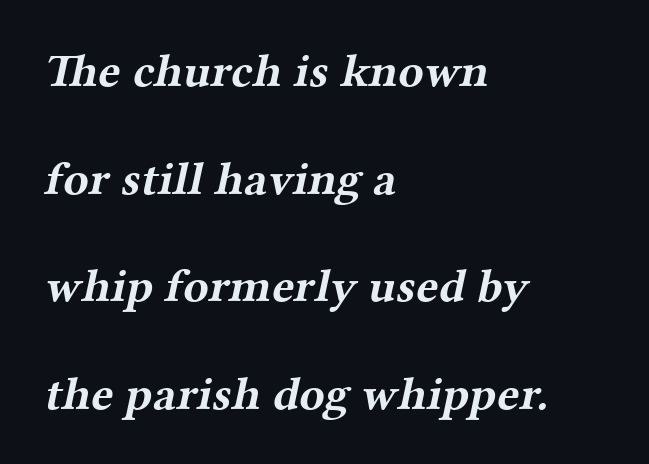
The image shows 47 px bold, wide serif type; set left-aligned, loose line spacing (2.29x), normal letter spacing, not underlined; medium stroke contrast and a medium x-height.
